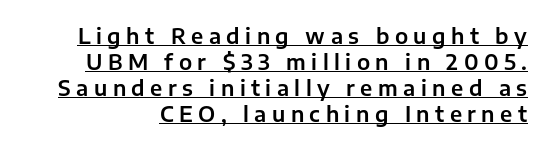
The face used here is rendered with a markedly widened letterfit. A rule runs beneath these lines of type. These lines were composed using upright roman letters.
